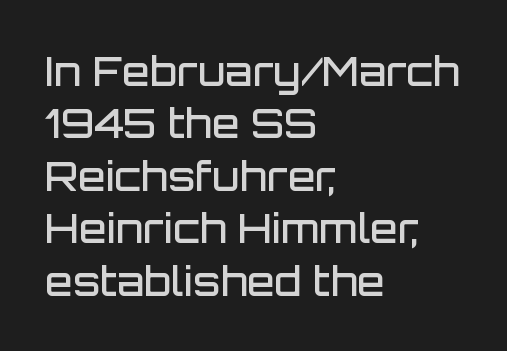
Q: Is the text bold? A: Semi-bold.
Q: Is the text italic (slanted)? A: No, it is upright.
Q: Is the typeface a serif or a sans-serif typeface? A: Sans-serif.
Q: Is the text underlined? A: No.
Q: How is the paragraph aligned? A: Left-aligned.
Q: Is the spacing between letters normal or unusually wide? A: Normal.
Q: Is the spacing between lines tight, normal or loose? A: Normal.
Q: Width (condensed, normal, or wide)? A: Normal.
Q: Stroke contrast? A: Low.
Q: x-height? A: Large.
Q: Monospaced? A: No.
